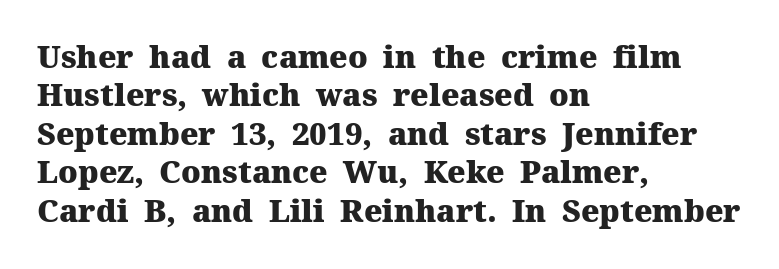
In terms of letterform style, serifs are clearly present. This sample uses an upright cut, with every glyph sitting square on the baseline. You could not count columns in this text — the font is proportionally spaced. These lines stack with their left ends in a neat column. Only glyphs here, with clear space below each row. Here the glyphs are tracked normally, forming tight word shapes.
